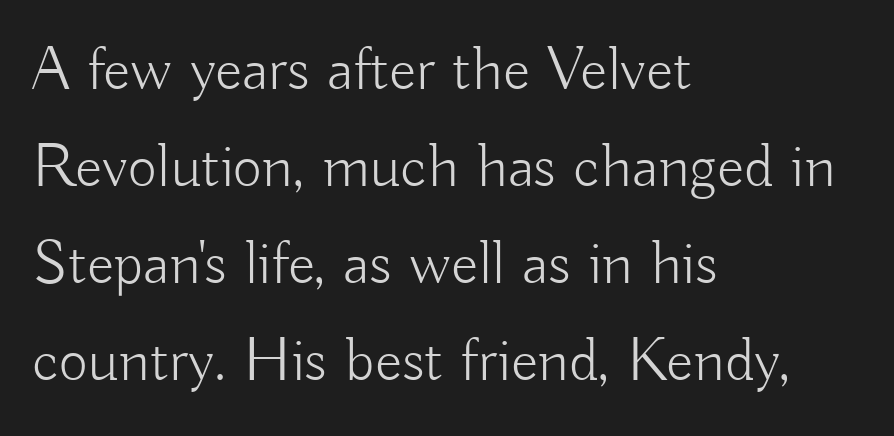
The image shows 63 px light sans-serif type, upright; set left-aligned, normal line spacing (1.54x), normal letter spacing, not underlined; low stroke contrast and a small x-height.
